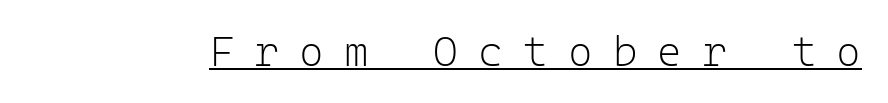
The image shows 42 px light sans-serif type, upright, monospaced; set unusually wide letter spacing (+0.48 em), underlined; low stroke contrast and a medium x-height.
